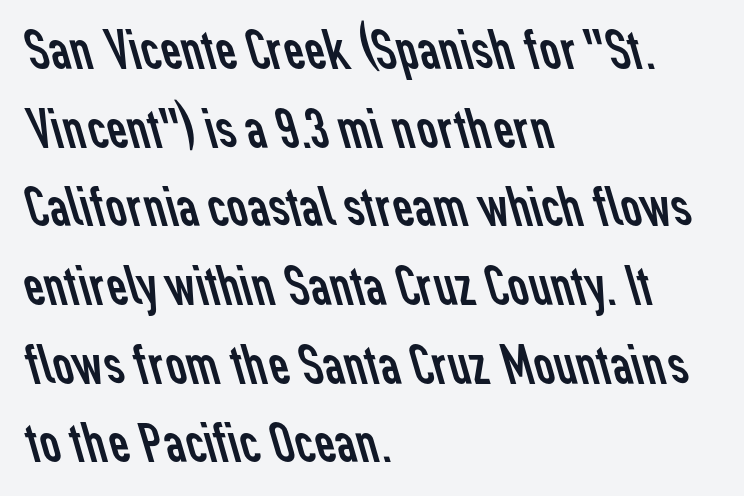
Is this a fixed-width face? No — the glyphs have proportional, varying widths. Students, note that the glyphs here touch the page at normal intervals. Note: no serifs on the glyphs. Letters rest on an invisible, unmarked baseline. Compared with a typical body face, this is equally light or lighter still.
